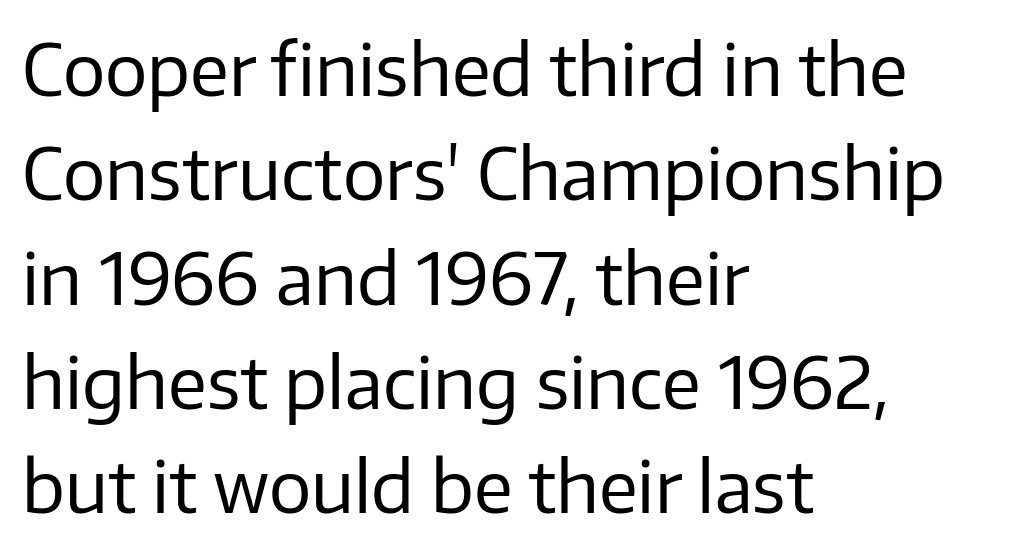
The image shows 71 px regular-weight sans-serif type, upright; set left-aligned, normal line spacing (1.47x), normal letter spacing, not underlined; low stroke contrast and a medium x-height.
